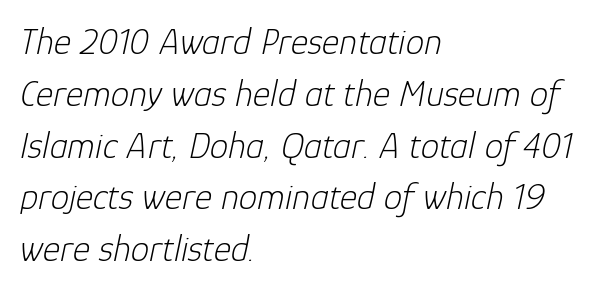
Q: Is the text bold? A: No.
Q: Is the text italic (slanted)? A: Yes, it leans right by about 12 degrees.
Q: Is the text underlined? A: No.
Q: How is the paragraph aligned? A: Left-aligned.
Q: Is the spacing between letters normal or unusually wide? A: Normal.
Q: Is the spacing between lines tight, normal or loose? A: Normal.
Q: Width (condensed, normal, or wide)? A: Normal.
Q: Stroke contrast? A: Low.
Q: x-height? A: Medium.
Q: Monospaced? A: No.
